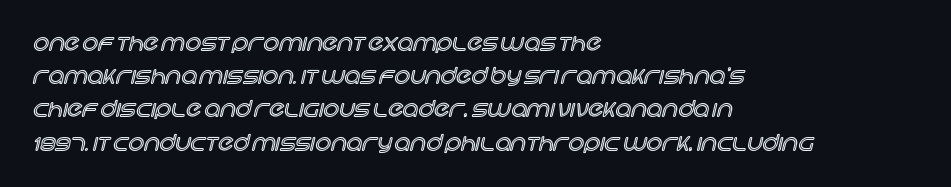
Q: Is the text italic (slanted)? A: Yes.
Q: Is the text underlined? A: No.
Q: How is the paragraph aligned? A: Left-aligned.
Q: Is the spacing between letters normal or unusually wide? A: Normal.
Q: Is the spacing between lines tight, normal or loose? A: Normal.
